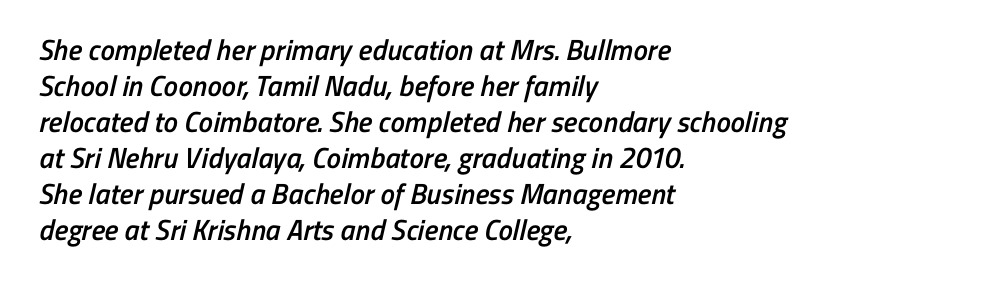
{"serif": "no", "bold": "semi", "weight": "semibold", "width": "condensed", "stroke_contrast": "low", "x_height": "medium", "monospaced": "no", "underline": "no", "align": "left", "line_spacing_ratio": 1.24, "letter_spacing": "normal", "letter_spacing_em": 0.0, "glyph_px": 29}
